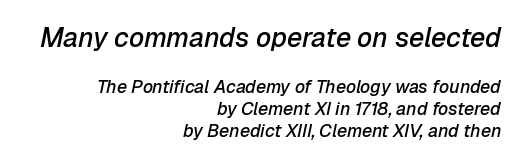
{"italic": "yes", "lean": "right", "slant_degrees": 12, "bold": "semi", "underline": "no", "align": "right", "line_spacing_ratio": 1.23, "letter_spacing": "normal", "letter_spacing_em": 0.0, "larger_block": "first", "size_ratio": 1.5, "glyph_px": 27}
